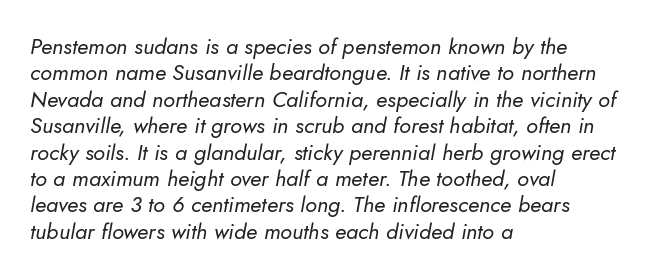
Stems and bowls with no extra thickness — not bold. Compared with ordinary roman type, these characters are visibly tilted. All the whitespace from short lines collects on the right. Underlining? Definitely not there. Tracking value appears to be zero — textbook default spacing.
